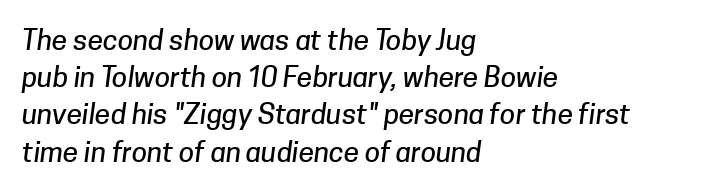
{"serif": "no", "width": "normal", "stroke_contrast": "low", "x_height": "medium", "monospaced": "no", "underline": "no", "align": "left", "line_spacing": "normal", "line_spacing_ratio": 1.33, "letter_spacing": "normal", "letter_spacing_em": 0.0, "glyph_px": 28}
